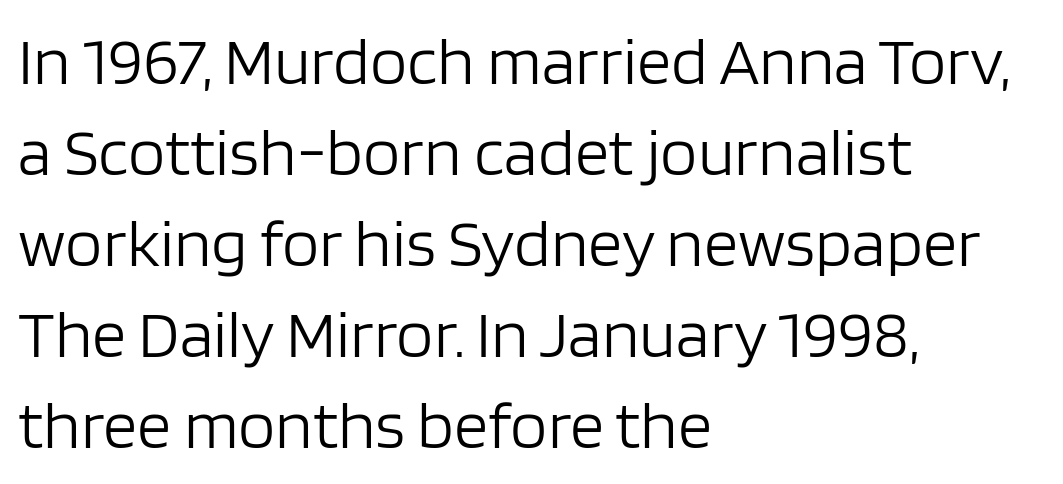
Q: Is the text bold? A: No.
Q: Is the text italic (slanted)? A: No, it is upright.
Q: Is the typeface a serif or a sans-serif typeface? A: Sans-serif.
Q: Is the text underlined? A: No.
Q: How is the paragraph aligned? A: Left-aligned.
Q: Is the spacing between letters normal or unusually wide? A: Normal.
Q: Is the spacing between lines tight, normal or loose? A: Normal.
Q: Width (condensed, normal, or wide)? A: Normal.
Q: Stroke contrast? A: Low.
Q: x-height? A: Large.
Q: Monospaced? A: No.
